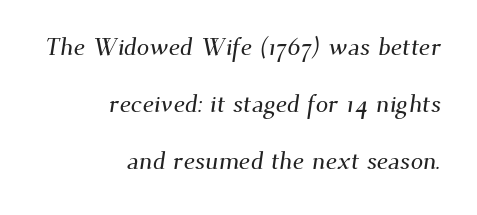
In terms of leading, this rendering errs on the spacious side. The specimen omits any rule beneath the text block's lines. One-word summary of the alignment: right. The rendering keeps characters at their native spacing.
